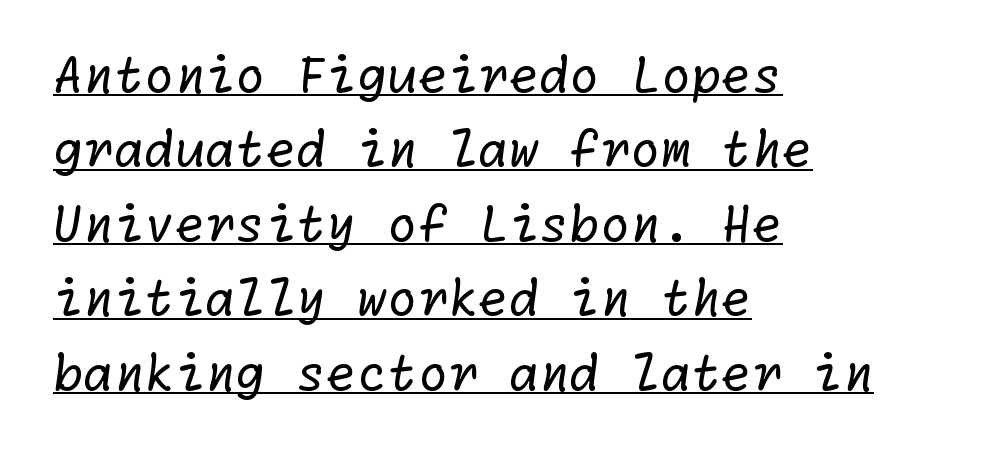
Q: Is the text bold? A: No.
Q: Is the typeface a serif or a sans-serif typeface? A: Sans-serif.
Q: Is the text underlined? A: Yes.
Q: How is the paragraph aligned? A: Left-aligned.
Q: Is the spacing between letters normal or unusually wide? A: Normal.
Q: Is the spacing between lines tight, normal or loose? A: Normal.
Q: Width (condensed, normal, or wide)? A: Normal.
Q: Stroke contrast? A: Low.
Q: x-height? A: Medium.
